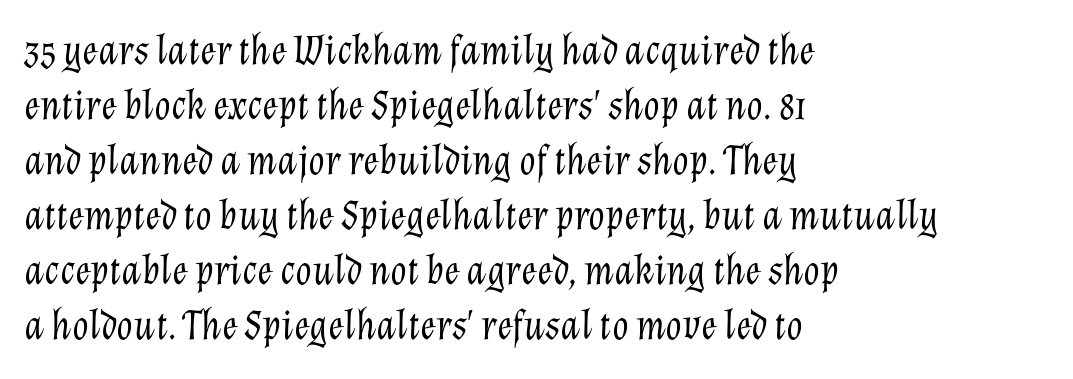
Q: Is the text bold? A: No.
Q: Is the text italic (slanted)? A: Yes, it leans right by about 12 degrees.
Q: Is the text underlined? A: No.
Q: How is the paragraph aligned? A: Left-aligned.
Q: Is the spacing between letters normal or unusually wide? A: Normal.
Q: Is the spacing between lines tight, normal or loose? A: Normal.
Q: Width (condensed, normal, or wide)? A: Normal.
Q: Stroke contrast? A: Low.
Q: x-height? A: Medium.
Q: Monospaced? A: No.
